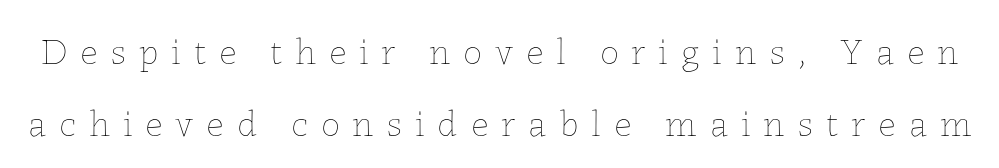
Tracking here is generous; glyphs stand well apart from one another. This is the regular roman posture of the typeface. The rendering uses natural spacing where letterforms have individual widths. Each stroke keeps to a modest, everyday thickness or less.
